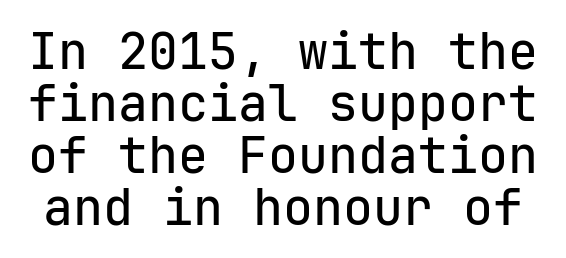
The image shows 50 px sans-serif type, upright, monospaced; set tight line spacing (1.04x), normal letter spacing, not underlined; low stroke contrast and a medium x-height.
